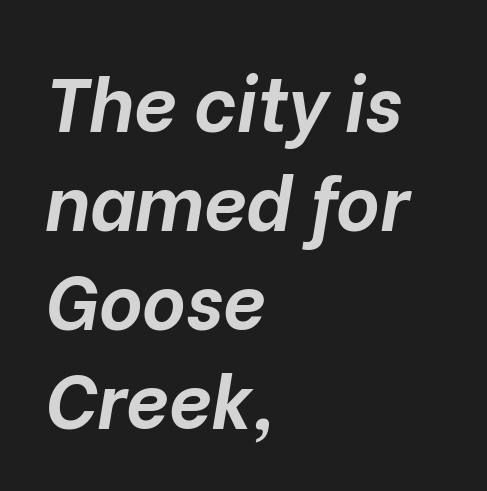
{"italic": "yes", "lean": "right", "slant_degrees": 10, "bold": "yes", "weight": "bold", "width": "normal", "stroke_contrast": "low", "x_height": "medium", "monospaced": "no", "underline": "no", "align": "left", "line_spacing": "normal", "line_spacing_ratio": 1.32, "letter_spacing": "normal", "letter_spacing_em": 0.0, "glyph_px": 75}
